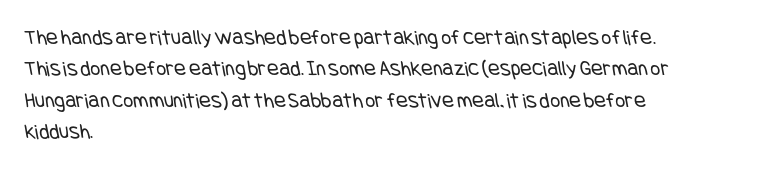
Q: Is the text bold? A: No.
Q: Is the text underlined? A: No.
Q: How is the paragraph aligned? A: Left-aligned.
Q: Is the spacing between letters normal or unusually wide? A: Normal.
Q: Is the spacing between lines tight, normal or loose? A: Normal.
